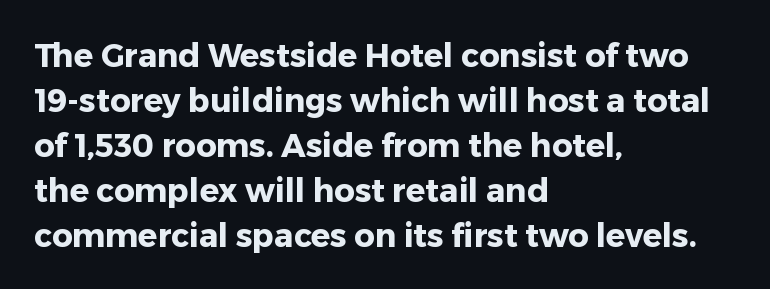
In terms of letterspacing, this is plain default setting. The letters carry no serifs — their stems end cleanly without finishing strokes. Designer's note — italics off, roman on. Underline: absent. Is this a fixed-width face? No — the glyphs have proportional, varying widths.
